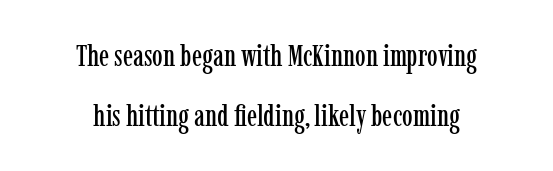
The image shows 30 px condensed serif type, upright; set centered, loose line spacing (2.0x), normal letter spacing, not underlined; low stroke contrast and a medium x-height.
